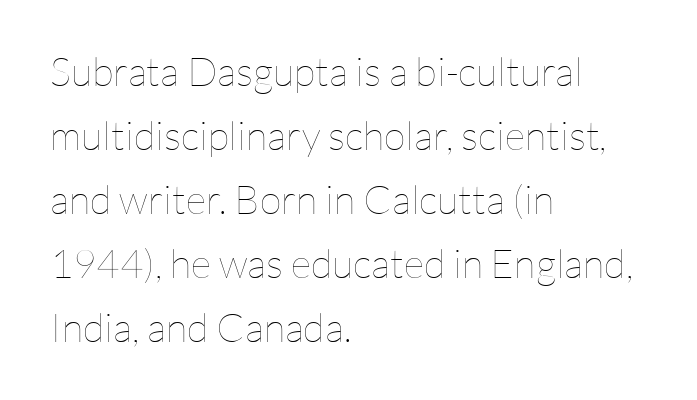
{"italic": "no", "bold": "no", "weight": "thin", "width": "normal", "stroke_contrast": "low", "x_height": "medium", "monospaced": "no", "underline": "no", "align": "left", "line_spacing": "normal", "line_spacing_ratio": 1.6, "letter_spacing": "normal", "letter_spacing_em": 0.0, "glyph_px": 40}
